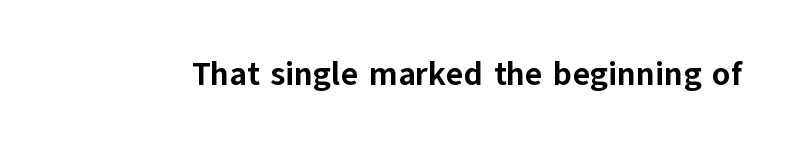
{"serif": "no", "italic": "no", "bold": "yes", "weight": "bold", "width": "normal", "stroke_contrast": "low", "x_height": "medium", "monospaced": "no", "underline": "no", "letter_spacing": "normal", "letter_spacing_em": 0.0, "glyph_px": 33}
